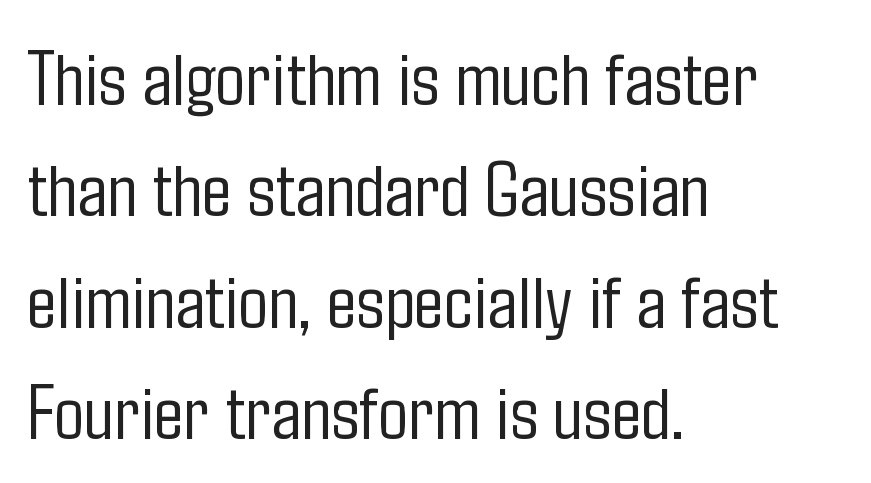
{"serif": "no", "italic": "no", "bold": "no", "weight": "light", "width": "condensed", "stroke_contrast": "low", "x_height": "medium", "monospaced": "no", "underline": "no", "align": "left", "line_spacing": "normal", "line_spacing_ratio": 1.41, "letter_spacing": "normal", "letter_spacing_em": 0.0, "glyph_px": 79}
